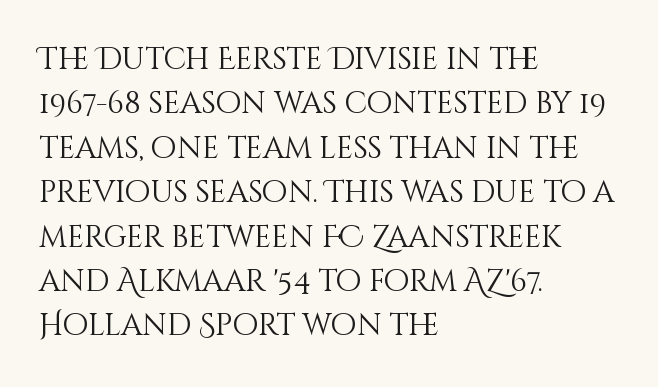
No italicization has been applied; the sample stays upright. The designer left line spacing at the default. Proportional: the letters do not fall into vertical columns. The line texture is even and compact thanks to regular tracking. The weight would be labelled regular, book, light, or lighter still. The rendering anchors every line to the left-hand side.
